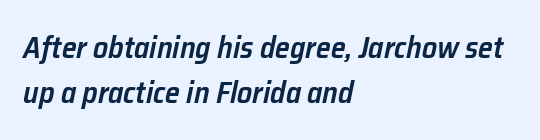
{"italic": "yes", "lean": "right", "slant_degrees": 12, "bold": "semi", "weight": "semibold", "width": "normal", "stroke_contrast": "low", "x_height": "medium", "monospaced": "no", "underline": "no", "align": "left", "line_spacing": "normal", "line_spacing_ratio": 1.5, "letter_spacing": "normal", "letter_spacing_em": 0.0, "glyph_px": 30}
